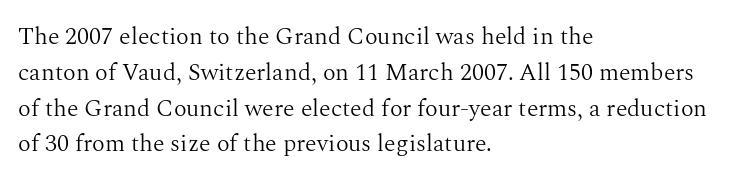
{"italic": "no", "bold": "no", "underline": "no", "align": "left", "line_spacing": "normal", "line_spacing_ratio": 1.49, "letter_spacing": "normal", "letter_spacing_em": 0.0, "glyph_px": 24}
